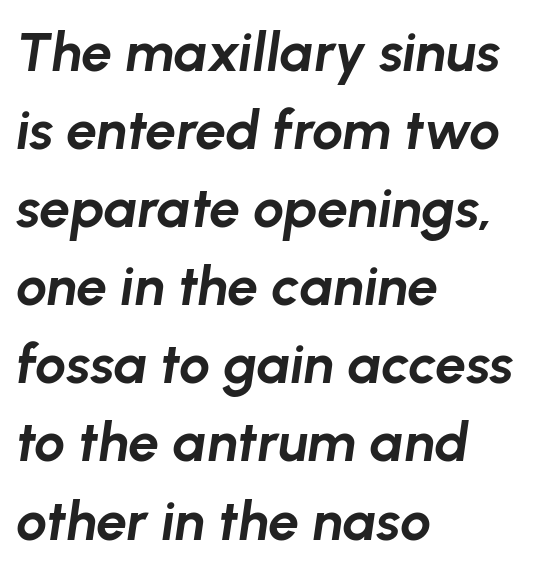
{"italic": "yes", "lean": "right", "slant_degrees": 8, "bold": "yes", "weight": "bold", "width": "normal", "stroke_contrast": "low", "x_height": "medium", "monospaced": "no", "underline": "no", "align": "left", "line_spacing": "normal", "line_spacing_ratio": 1.42, "letter_spacing": "normal", "letter_spacing_em": 0.0, "glyph_px": 55}
